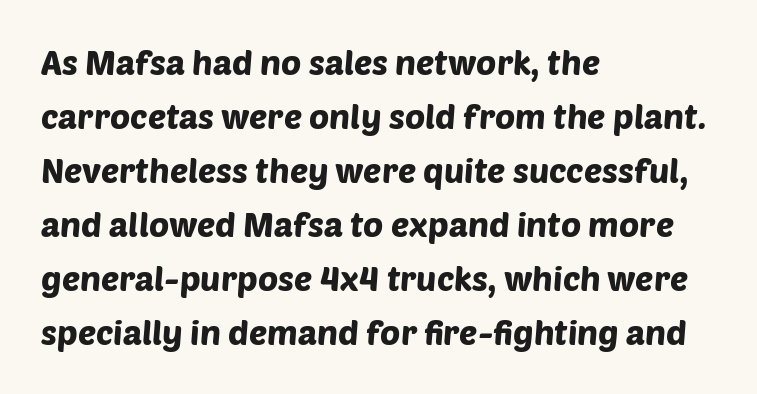
The image shows 34 px sans-serif type; set left-aligned, normal line spacing (1.59x), normal letter spacing, not underlined; low stroke contrast and a large x-height.
